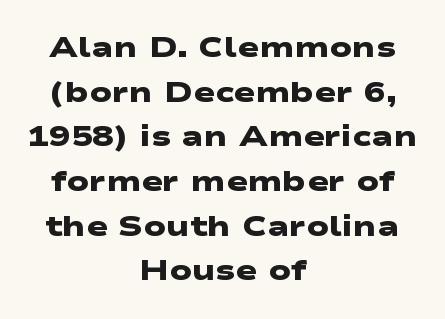
The image shows 29 px heavy, wide sans-serif type; set centered, normal line spacing (1.54x), normal letter spacing, not underlined; low stroke contrast and a medium x-height.
